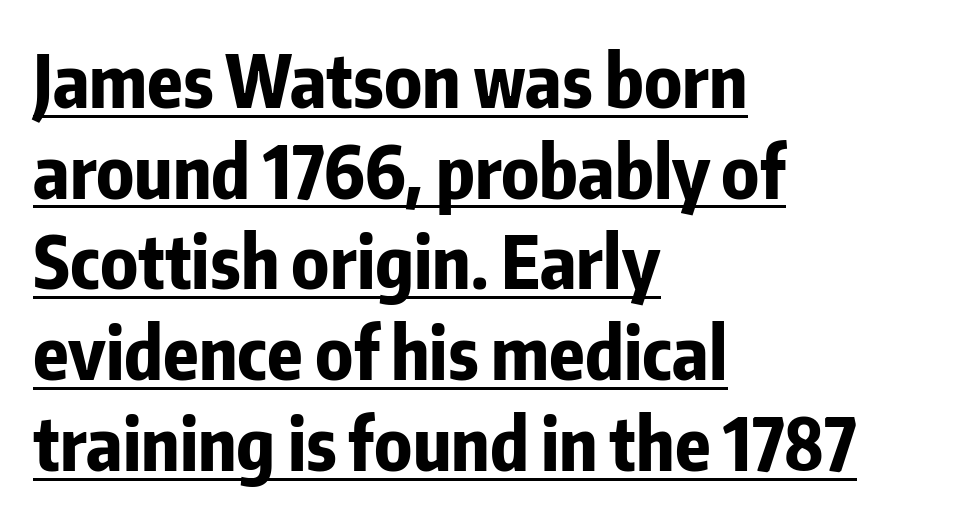
{"serif": "no", "italic": "no", "bold": "yes", "weight": "bold", "width": "condensed", "stroke_contrast": "low", "x_height": "medium", "monospaced": "no", "underline": "yes", "align": "left", "line_spacing": "normal", "line_spacing_ratio": 1.26, "letter_spacing": "normal", "letter_spacing_em": 0.0, "glyph_px": 72}
